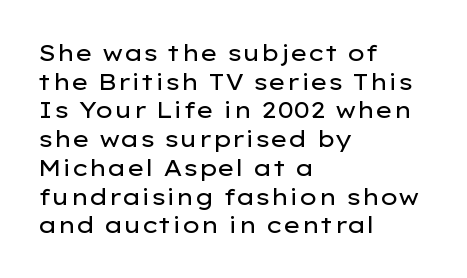
The lines sit at an ordinary, default distance from one another. The text block is weighted toward the left margin, trailing off unevenly rightward. Tracking value appears to be zero — textbook default spacing. Has an underline been added? It has not. Stroke mass is kept to a normal reading level or below.
